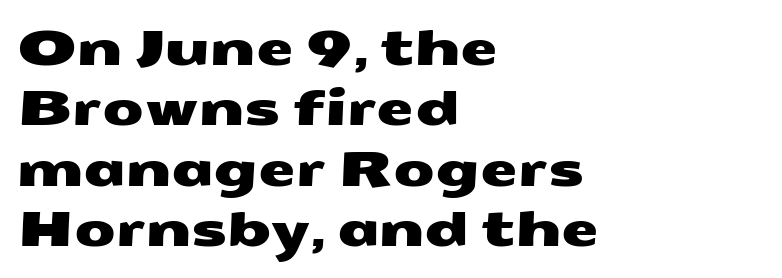
Rows of type keep a routine distance in the vertical direction. Note the varied advance widths — an 'i' is clearly narrower than an 'm'. Beneath every word, the page is bare. Students, note that the glyphs here touch the page at normal intervals. Each letter's strokes conclude bluntly, with no projecting serifs. The setting favours the left margin, as ordinary paragraphs usually do.
